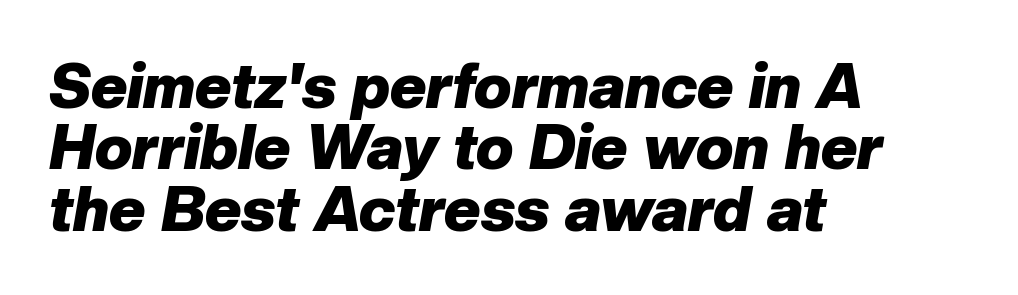
The image shows 62 px heavy type, italic (leaning right); set left-aligned, tight line spacing (0.99x), normal letter spacing, not underlined; low stroke contrast and a medium x-height.
